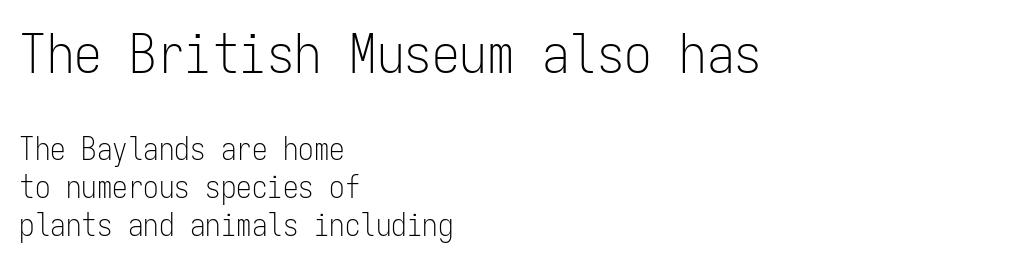
Q: Is the text bold? A: No.
Q: Is the text italic (slanted)? A: No, it is upright.
Q: Is the typeface a serif or a sans-serif typeface? A: Sans-serif.
Q: Is the text underlined? A: No.
Q: How is the paragraph aligned? A: Left-aligned.
Q: Is the spacing between letters normal or unusually wide? A: Normal.
Q: Which block of text is set in a larger size, the first (top) or the second (bottom)? A: The first (top) one.
Q: Width (condensed, normal, or wide)? A: Condensed.
Q: Stroke contrast? A: Low.
Q: x-height? A: Medium.
Q: Monospaced? A: Yes.
